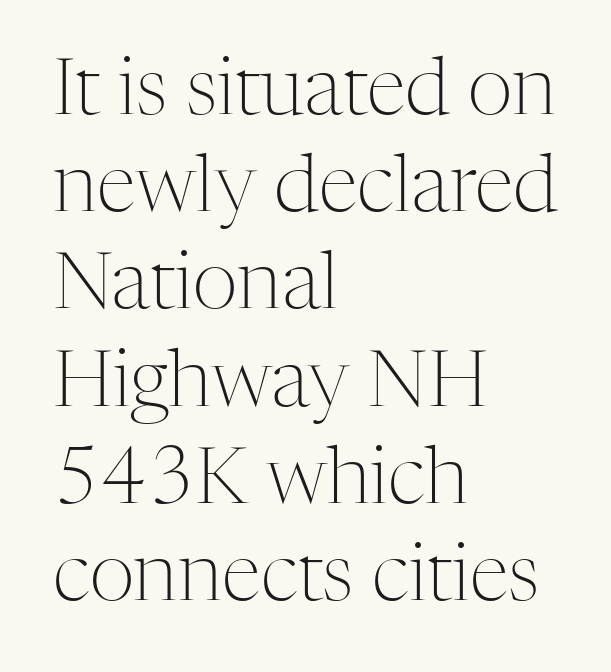
Unmarked baselines from the first word to the last. Do the characters align in a grid? No, the font is proportional. Style check: upright. No extra tracking has been applied to these lines. Caption: multi-line text, flush left, ragged right.
